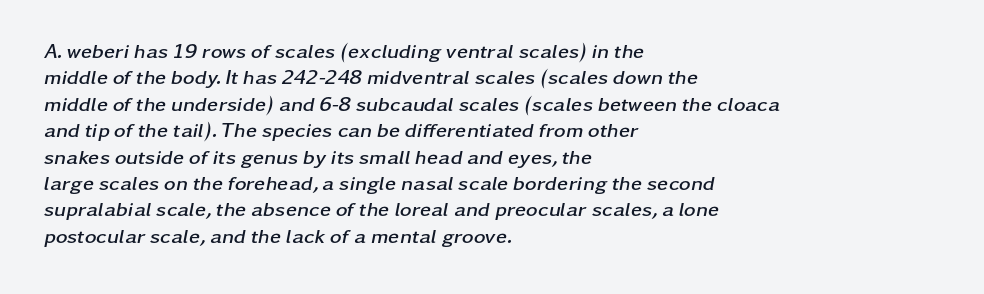
Q: Is the text bold? A: Yes.
Q: Is the text italic (slanted)? A: Yes, it leans right by about 11 degrees.
Q: Is the text underlined? A: No.
Q: How is the paragraph aligned? A: Left-aligned.
Q: Is the spacing between letters normal or unusually wide? A: Normal.
Q: Is the spacing between lines tight, normal or loose? A: Normal.
